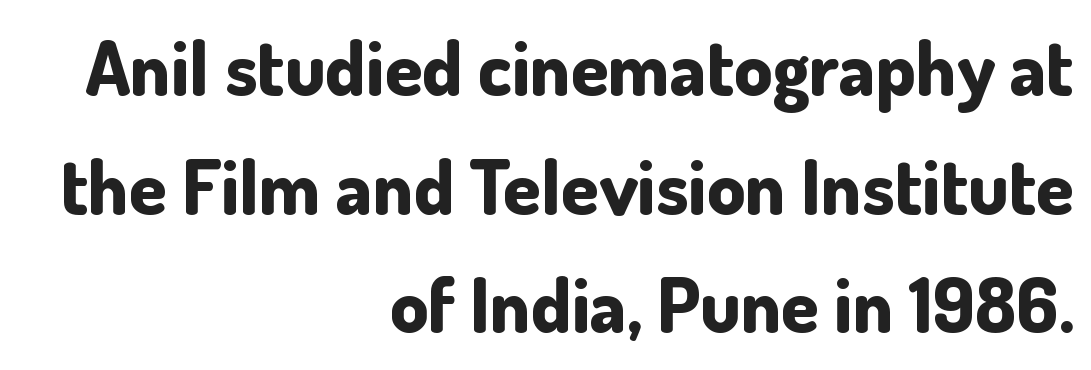
{"serif": "no", "italic": "no", "bold": "yes", "weight": "bold", "width": "normal", "stroke_contrast": "low", "x_height": "small", "monospaced": "no", "underline": "no", "align": "right", "line_spacing": "normal", "line_spacing_ratio": 1.56, "letter_spacing": "normal", "letter_spacing_em": 0.0, "glyph_px": 76}
